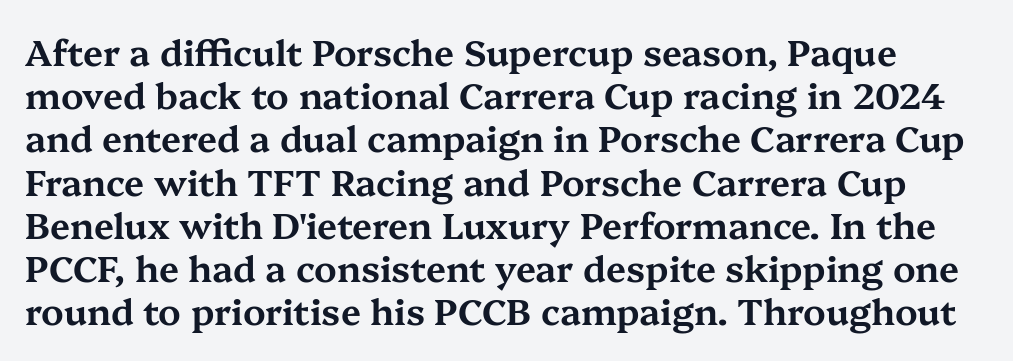
Q: Is the text italic (slanted)? A: No, it is upright.
Q: Is the typeface a serif or a sans-serif typeface? A: Serif.
Q: Is the text underlined? A: No.
Q: Is the spacing between letters normal or unusually wide? A: Normal.
Q: Width (condensed, normal, or wide)? A: Wide.
Q: Stroke contrast? A: Medium.
Q: x-height? A: Medium.
Q: Monospaced? A: No.
